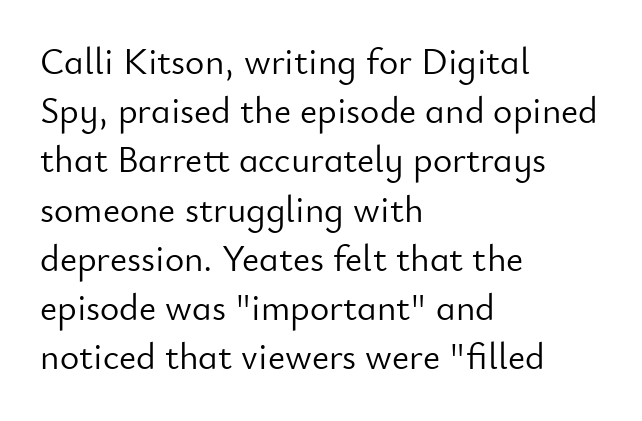
Q: Is the text bold? A: No.
Q: Is the text italic (slanted)? A: No, it is upright.
Q: Is the typeface a serif or a sans-serif typeface? A: Sans-serif.
Q: Is the text underlined? A: No.
Q: How is the paragraph aligned? A: Left-aligned.
Q: Is the spacing between letters normal or unusually wide? A: Normal.
Q: Is the spacing between lines tight, normal or loose? A: Normal.
Q: Width (condensed, normal, or wide)? A: Normal.
Q: Stroke contrast? A: Low.
Q: x-height? A: Small.
Q: Monospaced? A: No.
